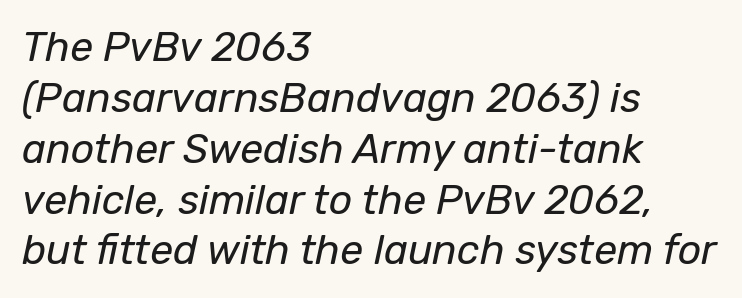
Spacing verdict: proportional, widths tailored to each character. Has an underline been added? It has not. Letters have the restrained weight of plain body copy at most. These lines keep a tight, regular rhythm from letter to letter.
